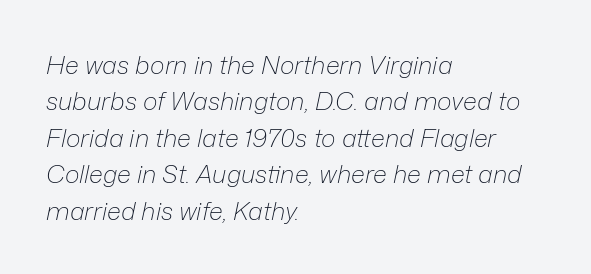
{"italic": "yes", "lean": "right", "slant_degrees": 12, "bold": "no", "underline": "no", "align": "left", "line_spacing": "normal", "line_spacing_ratio": 1.46, "letter_spacing": "normal", "letter_spacing_em": 0.0, "glyph_px": 25}
